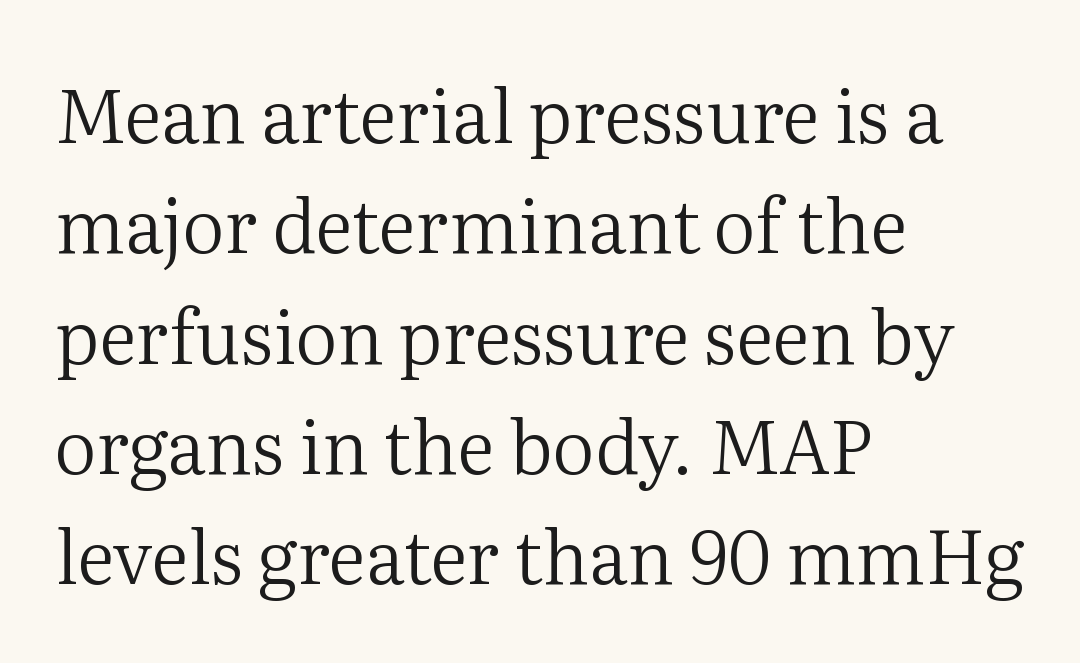
Q: Is the text bold? A: No.
Q: Is the text italic (slanted)? A: No, it is upright.
Q: Is the typeface a serif or a sans-serif typeface? A: Serif.
Q: Is the text underlined? A: No.
Q: How is the paragraph aligned? A: Left-aligned.
Q: Is the spacing between letters normal or unusually wide? A: Normal.
Q: Is the spacing between lines tight, normal or loose? A: Normal.
Q: Width (condensed, normal, or wide)? A: Normal.
Q: Stroke contrast? A: Medium.
Q: x-height? A: Medium.
Q: Monospaced? A: No.
